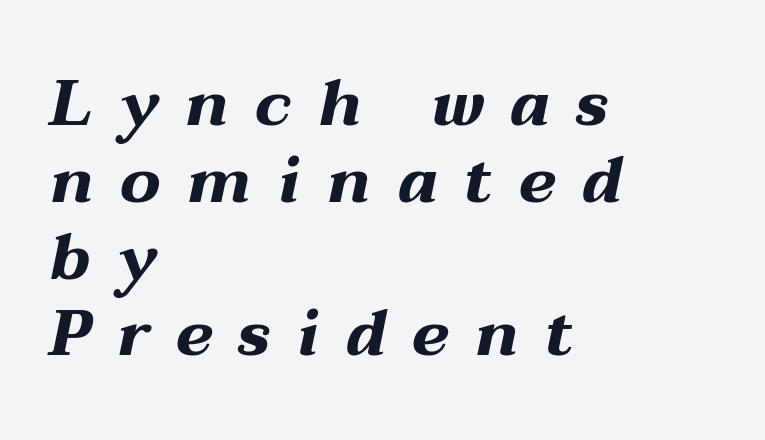
Q: Is the text bold? A: Yes.
Q: Is the text italic (slanted)? A: Yes, it leans right by about 12 degrees.
Q: Is the text underlined? A: No.
Q: How is the paragraph aligned? A: Left-aligned.
Q: Is the spacing between letters normal or unusually wide? A: Unusually wide.
Q: Width (condensed, normal, or wide)? A: Wide.
Q: Stroke contrast? A: Medium.
Q: x-height? A: Medium.
Q: Monospaced? A: No.
